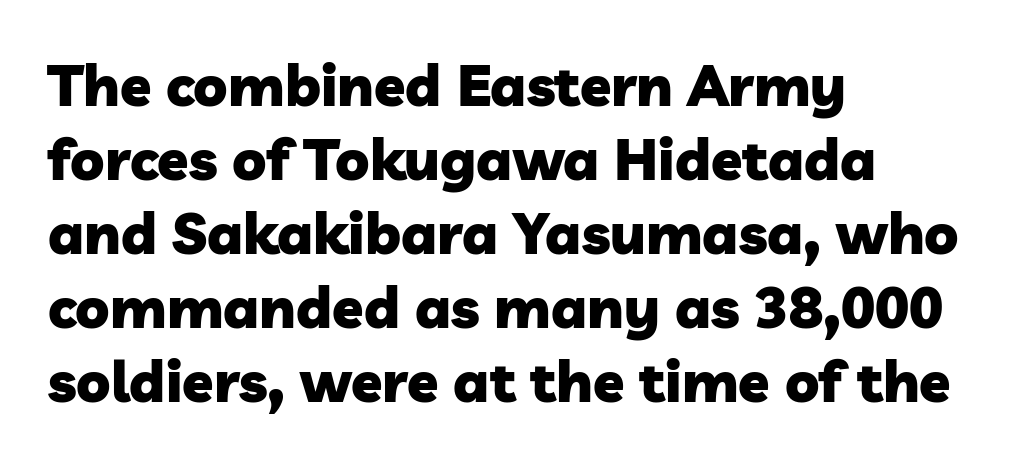
The image shows 57 px heavy sans-serif type; set left-aligned, normal line spacing (1.3x), normal letter spacing, not underlined; low stroke contrast and a medium x-height.
